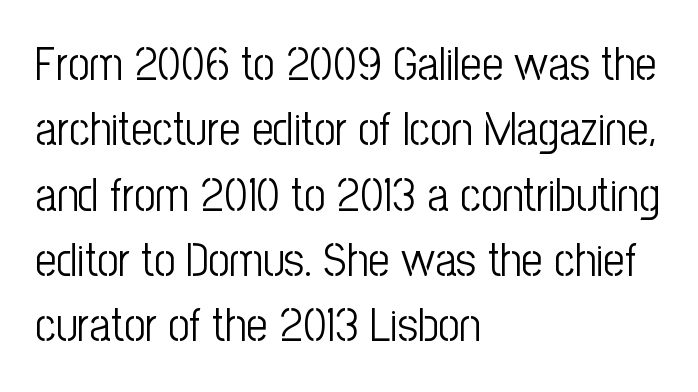
The image shows 47 px light, condensed sans-serif type, upright; set left-aligned, normal line spacing (1.39x), normal letter spacing, not underlined; low stroke contrast and a medium x-height.
